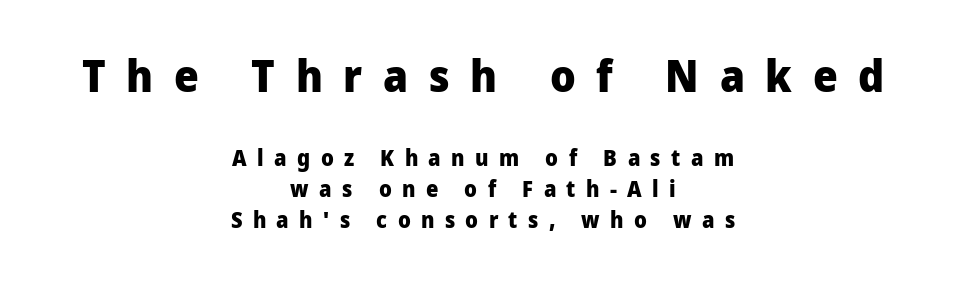
{"serif": "no", "italic": "no", "bold": "yes", "weight": "heavy", "width": "normal", "stroke_contrast": "low", "x_height": "medium", "monospaced": "no", "underline": "no", "align": "center", "line_spacing": "normal", "line_spacing_ratio": 1.41, "letter_spacing": "wide", "letter_spacing_em": 0.47, "larger_block": "first", "size_ratio": 2.0, "glyph_px": 44}
